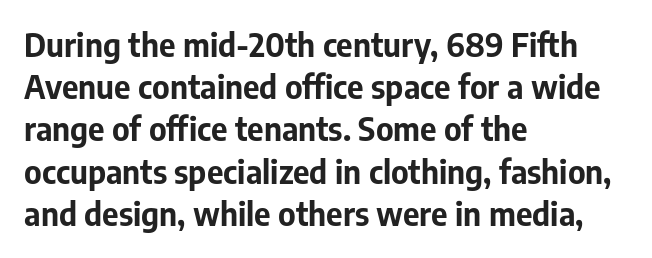
{"serif": "no", "italic": "no", "bold": "yes", "weight": "bold", "width": "normal", "stroke_contrast": "low", "x_height": "medium", "monospaced": "no", "underline": "no", "align": "left", "line_spacing": "normal", "line_spacing_ratio": 1.32, "letter_spacing": "normal", "letter_spacing_em": 0.0, "glyph_px": 32}
